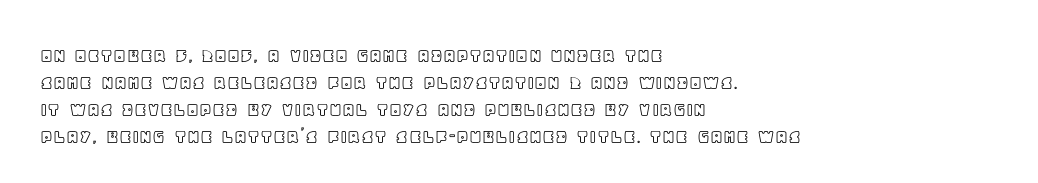
{"italic": "no", "underline": "no", "align": "left", "line_spacing": "normal", "line_spacing_ratio": 1.29, "letter_spacing": "normal", "letter_spacing_em": 0.0, "glyph_px": 21}
